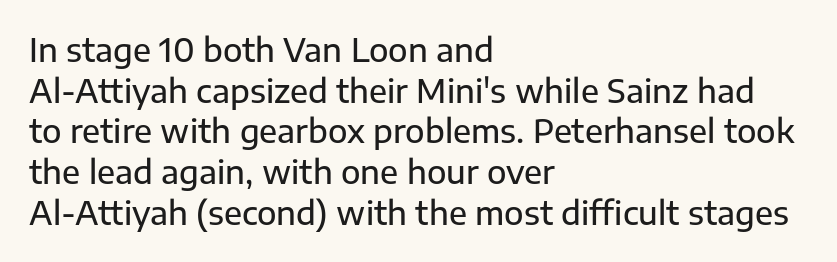
Type without underlining. Does extra space separate the letters? No, they use regular spacing. How would I describe the line gaps? Plain and ordinary. The passage shown is typeset with a sans-serif family. Do the characters align in a grid? No, the font is proportional. Is the block centered? No — it sits flush against the left margin.
